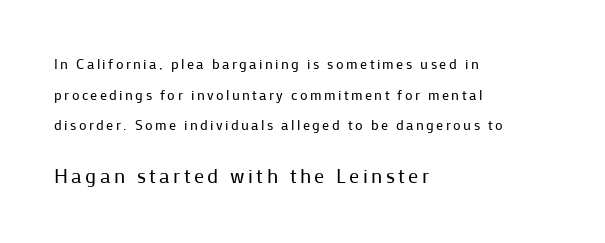
The image shows 20 px text type, upright; set left-aligned, loose line spacing (2.18x), not underlined; the second (bottom) block is 1.43x larger.
